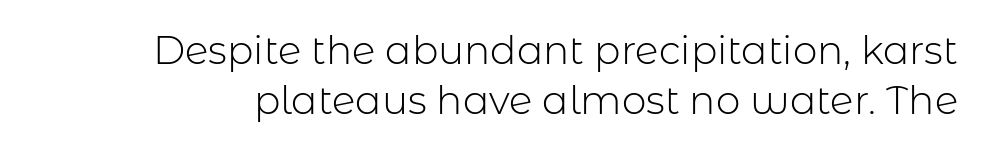
Q: Is the text bold? A: No.
Q: Is the text italic (slanted)? A: No, it is upright.
Q: Is the typeface a serif or a sans-serif typeface? A: Sans-serif.
Q: Is the text underlined? A: No.
Q: Is the spacing between letters normal or unusually wide? A: Normal.
Q: Is the spacing between lines tight, normal or loose? A: Normal.
Q: Width (condensed, normal, or wide)? A: Normal.
Q: Stroke contrast? A: Low.
Q: x-height? A: Medium.
Q: Monospaced? A: No.
